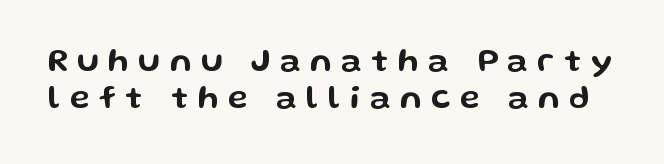
{"serif": "no", "italic": "no", "width": "wide", "stroke_contrast": "low", "x_height": "medium", "monospaced": "no", "underline": "no", "line_spacing": "tight", "line_spacing_ratio": 1.13, "letter_spacing": "wide", "letter_spacing_em": 0.28, "glyph_px": 33}
